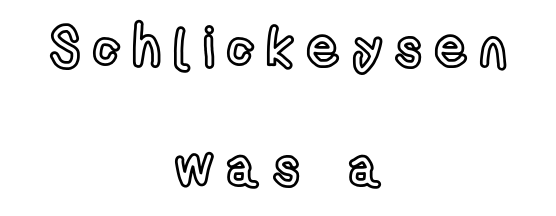
{"italic": "no", "width": "condensed", "x_height": "medium", "monospaced": "no", "underline": "no", "align": "center", "line_spacing": "loose", "line_spacing_ratio": 2.16, "letter_spacing": "wide", "letter_spacing_em": 0.24, "glyph_px": 55}
